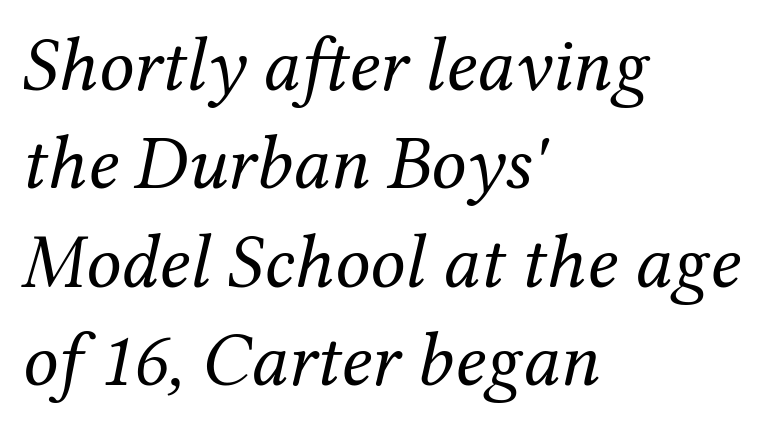
Q: Is the text bold? A: No.
Q: Is the text italic (slanted)? A: Yes, it leans right by about 12 degrees.
Q: Is the typeface a serif or a sans-serif typeface? A: Serif.
Q: Is the text underlined? A: No.
Q: How is the paragraph aligned? A: Left-aligned.
Q: Is the spacing between letters normal or unusually wide? A: Normal.
Q: Is the spacing between lines tight, normal or loose? A: Normal.
Q: Width (condensed, normal, or wide)? A: Normal.
Q: Stroke contrast? A: Medium.
Q: x-height? A: Medium.
Q: Monospaced? A: No.
